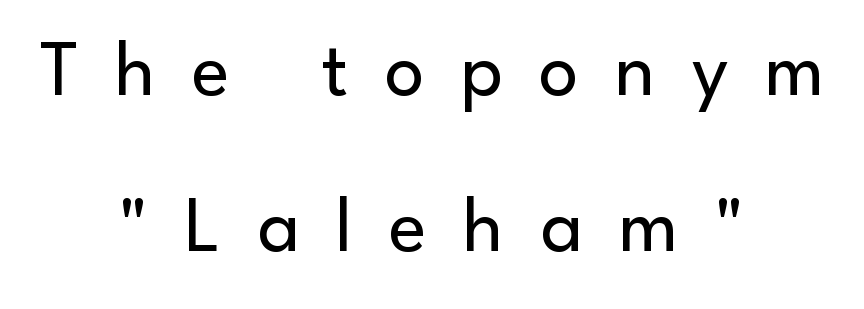
Nope, not italic — everything's standing straight. Each letter keeps its own natural width here, so spacing adapts to shape. Airy leading. Stroke terminals: plain, sans-serif.
